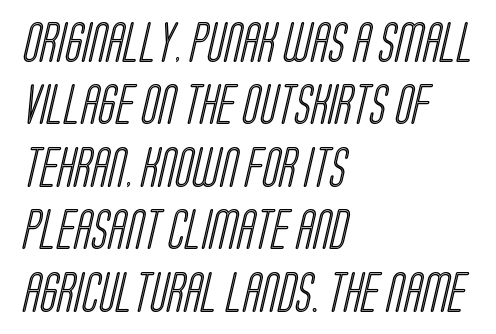
Q: Is the text underlined? A: No.
Q: How is the paragraph aligned? A: Left-aligned.
Q: Is the spacing between letters normal or unusually wide? A: Normal.
Q: Is the spacing between lines tight, normal or loose? A: Normal.
Q: Width (condensed, normal, or wide)? A: Condensed.
Q: x-height? A: Large.
Q: Monospaced? A: No.
